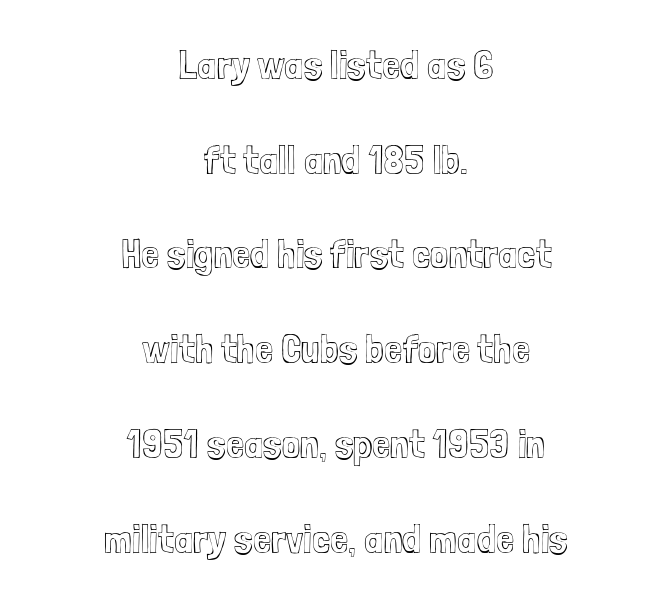
Caption: standard tracking, unaltered. Notice the wide empty band between every row — that's loose leading. The face used here is proportionally spaced, like ordinary book or web type. Only glyphs here, with clear space below each row. Both edges are ragged and mirror each other, which tells us the setting is centered.
